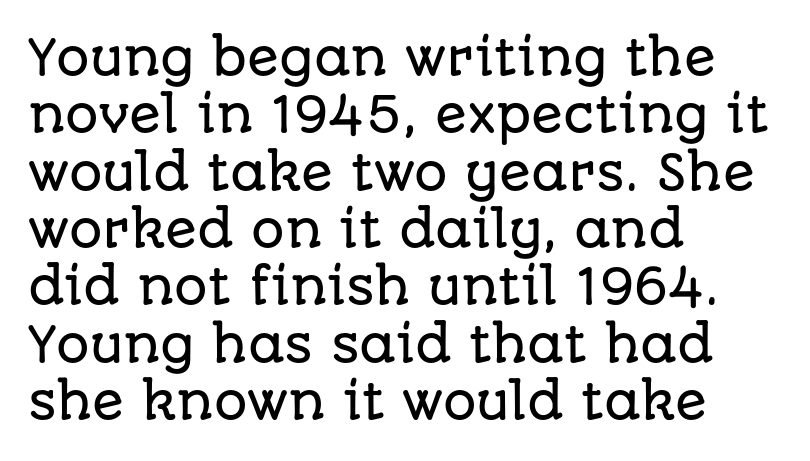
Q: Is the text italic (slanted)? A: No, it is upright.
Q: Is the typeface a serif or a sans-serif typeface? A: Sans-serif.
Q: Is the text underlined? A: No.
Q: How is the paragraph aligned? A: Left-aligned.
Q: Is the spacing between letters normal or unusually wide? A: Normal.
Q: Width (condensed, normal, or wide)? A: Normal.
Q: Stroke contrast? A: Low.
Q: x-height? A: Large.
Q: Monospaced? A: No.
